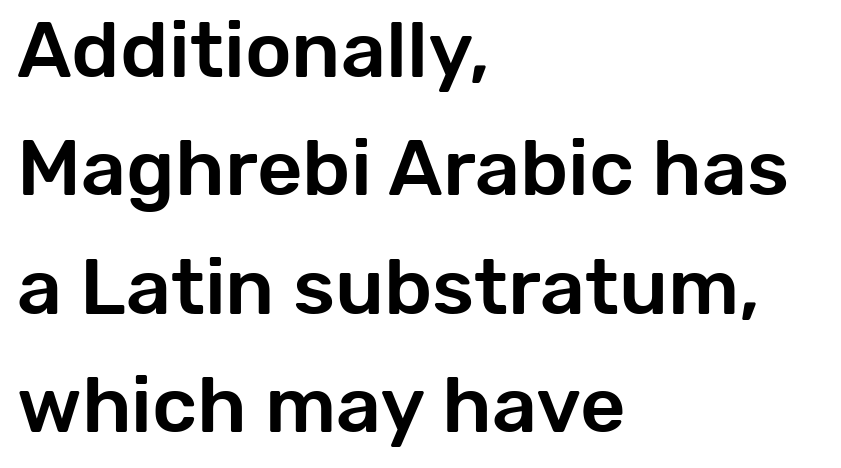
Q: Is the text italic (slanted)? A: No, it is upright.
Q: Is the typeface a serif or a sans-serif typeface? A: Sans-serif.
Q: Is the text underlined? A: No.
Q: How is the paragraph aligned? A: Left-aligned.
Q: Is the spacing between letters normal or unusually wide? A: Normal.
Q: Is the spacing between lines tight, normal or loose? A: Normal.
Q: Width (condensed, normal, or wide)? A: Normal.
Q: Stroke contrast? A: Low.
Q: x-height? A: Medium.
Q: Monospaced? A: No.
